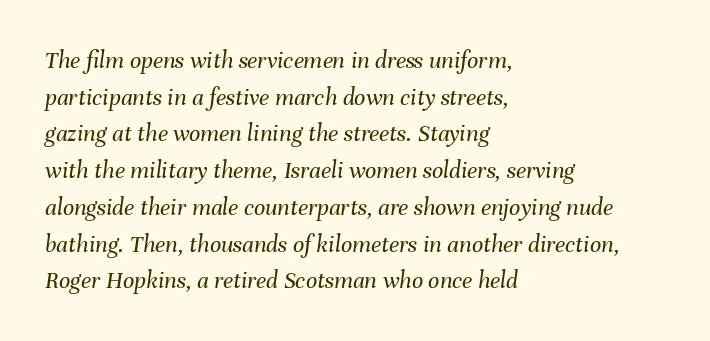
Designer's note — italics engaged. Which margin do the lines hug? The left one — the right edge is uneven. This sample uses plain, unmodified letter spacing. The specimen omits any rule beneath the text block's lines. A quiet, ordinary-to-light weight characterises the typeface.
